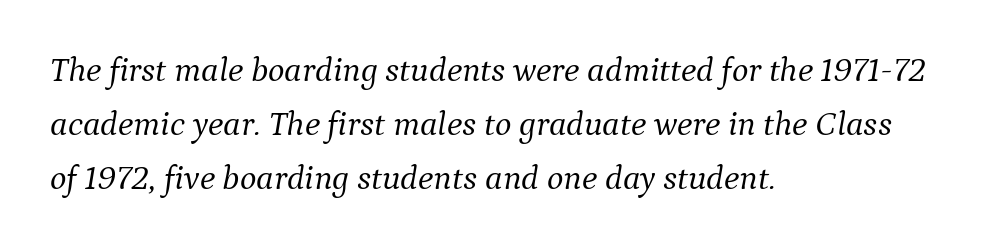
Q: Is the text bold? A: No.
Q: Is the text italic (slanted)? A: Yes, it leans right by about 9 degrees.
Q: Is the typeface a serif or a sans-serif typeface? A: Serif.
Q: Is the text underlined? A: No.
Q: How is the paragraph aligned? A: Left-aligned.
Q: Is the spacing between letters normal or unusually wide? A: Normal.
Q: Is the spacing between lines tight, normal or loose? A: Normal.
Q: Width (condensed, normal, or wide)? A: Normal.
Q: Stroke contrast? A: Medium.
Q: x-height? A: Medium.
Q: Monospaced? A: No.
